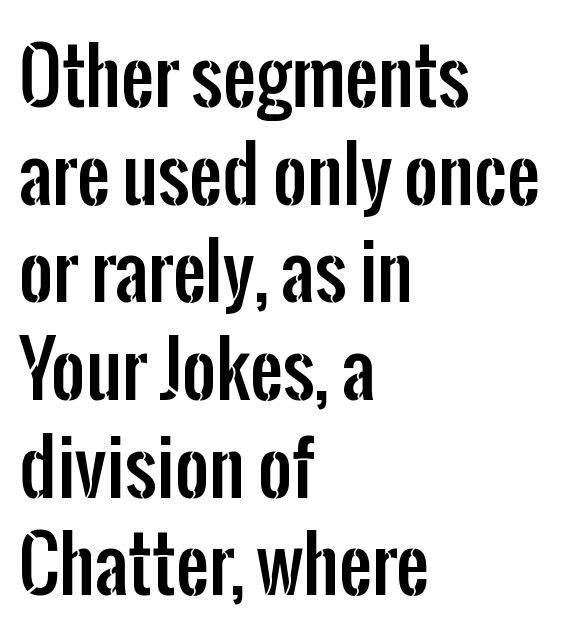
The image shows 74 px condensed sans-serif type, upright; set left-aligned, normal line spacing (1.32x), normal letter spacing, not underlined; low stroke contrast and a medium x-height.
